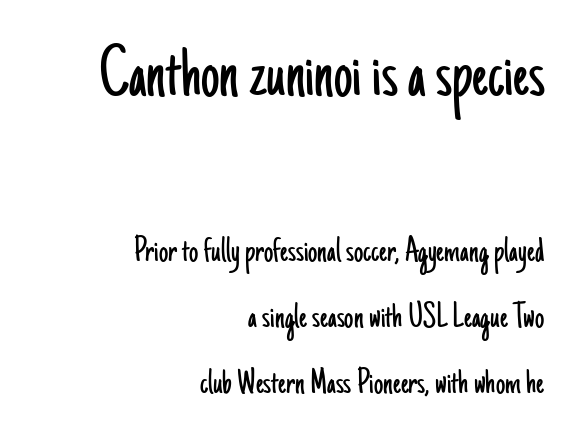
Short note: letters normally spaced. You could not count columns in this text — the font is proportionally spaced. The initial chunk of copy outweighs the following chunk in type size. Compared with a flush-left layout, this one pins lines to the opposite, right side. Stems here are at most as thick as an everyday book face. Italic: no, the glyphs are upright roman.
